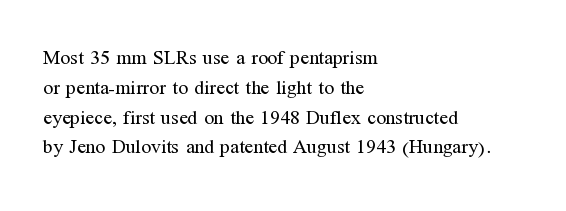
Rule under the text: the space is simply empty. Upright lettering throughout. This rendering leaves character spacing at its baseline value. If you drew a ruler down the left edge, every line would touch it. Is there much room between lines? A standard amount, neither cramped nor airy. This reads as an unemphasized weight, regular at the heaviest.
